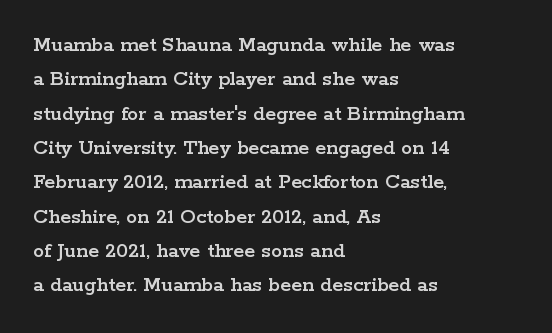
The image shows 22 px text type, upright; set left-aligned, normal line spacing (1.56x), normal letter spacing, not underlined.
